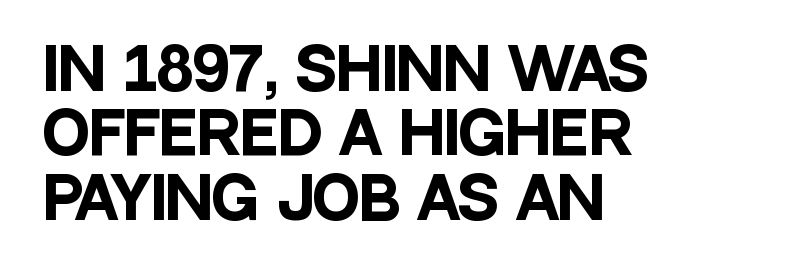
{"serif": "no", "italic": "no", "bold": "yes", "weight": "heavy", "width": "condensed", "stroke_contrast": "low", "x_height": "large", "monospaced": "no", "underline": "no", "align": "left", "line_spacing": "tight", "line_spacing_ratio": 1.13, "letter_spacing": "normal", "letter_spacing_em": 0.0, "glyph_px": 57}
